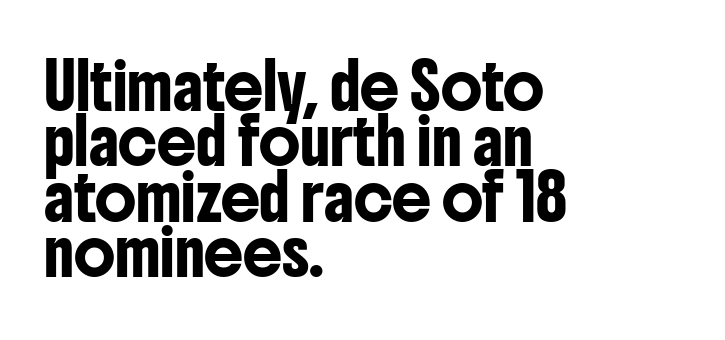
{"serif": "no", "italic": "no", "width": "condensed", "stroke_contrast": "low", "x_height": "medium", "monospaced": "no", "underline": "no", "align": "left", "line_spacing": "normal", "line_spacing_ratio": 1.26, "letter_spacing": "normal", "letter_spacing_em": 0.0, "glyph_px": 44}
